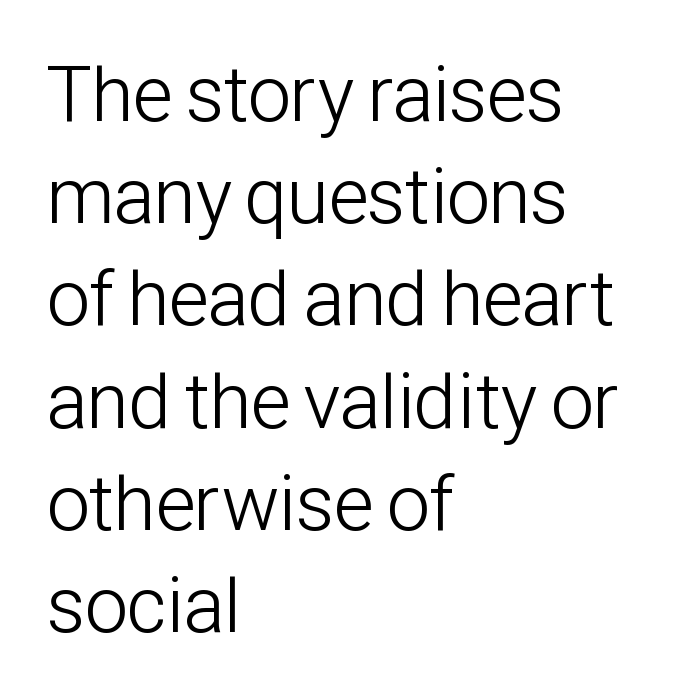
{"serif": "no", "italic": "no", "bold": "no", "weight": "light", "width": "condensed", "stroke_contrast": "low", "x_height": "medium", "monospaced": "no", "underline": "no", "align": "left", "line_spacing": "normal", "line_spacing_ratio": 1.31, "letter_spacing": "normal", "letter_spacing_em": 0.0, "glyph_px": 78}
